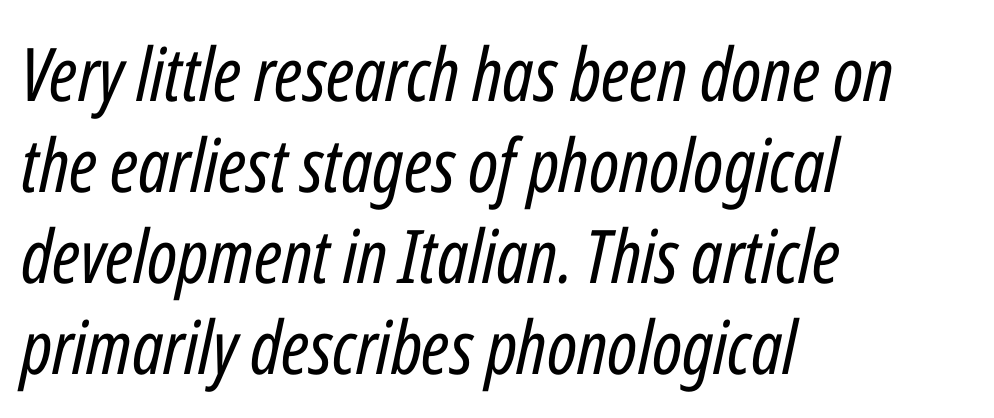
Q: Is the text bold? A: No.
Q: Is the text italic (slanted)? A: Yes, it leans right by about 12 degrees.
Q: Is the text underlined? A: No.
Q: How is the paragraph aligned? A: Left-aligned.
Q: Is the spacing between letters normal or unusually wide? A: Normal.
Q: Width (condensed, normal, or wide)? A: Condensed.
Q: Stroke contrast? A: Low.
Q: x-height? A: Medium.
Q: Monospaced? A: No.
